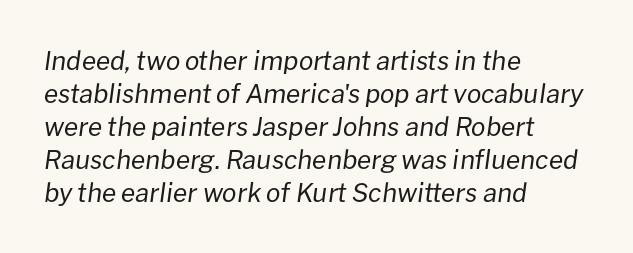
This sample is left-justified, so line endings fall wherever the words run out. Here the glyphs are tracked normally, forming tight word shapes. Nothing heavy about these letters — not bold at all. The space between consecutive lines is moderate. The gap between lines stays unmarked. The font's italic variant was chosen for this text.
